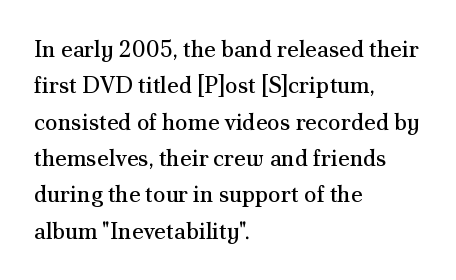
Compared with typical paragraphs, the rows here are spaced about the same. The letterforms sit at book weight or below. Ascenders rise straight up at ninety degrees. The lines are quadded left. Check the space under the baseline: it is left empty. Tracking value appears to be zero — textbook default spacing.
